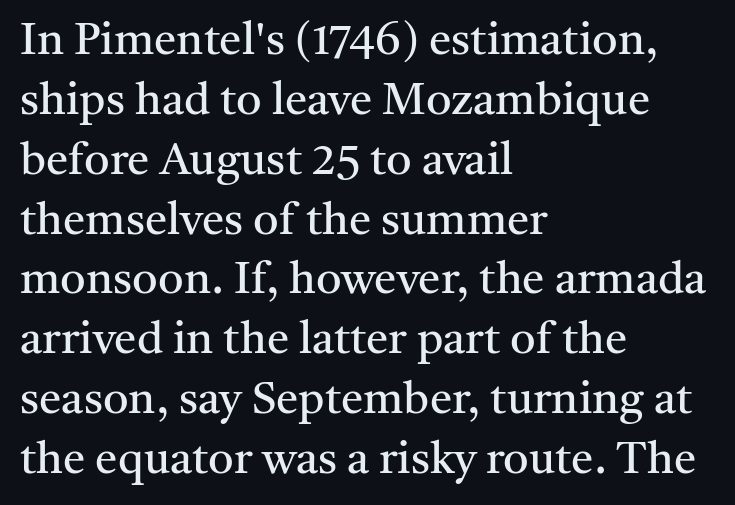
{"serif": "yes", "italic": "no", "bold": "no", "weight": "regular", "width": "normal", "stroke_contrast": "medium", "x_height": "medium", "monospaced": "no", "underline": "no", "align": "left", "line_spacing": "normal", "line_spacing_ratio": 1.33, "letter_spacing": "normal", "letter_spacing_em": 0.0, "glyph_px": 45}
